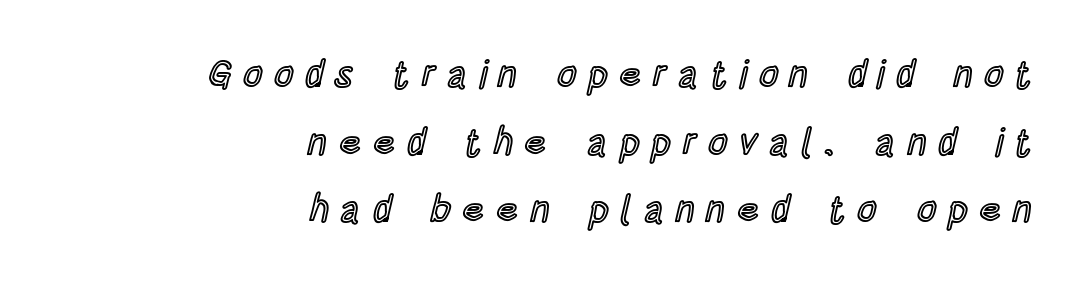
The passage shown is not underscored anywhere. The rendering uses natural spacing where letterforms have individual widths. Tracking value appears strongly positive — letters spread wide. Teacher's note: observe the even right margin — that is flush-right alignment.
